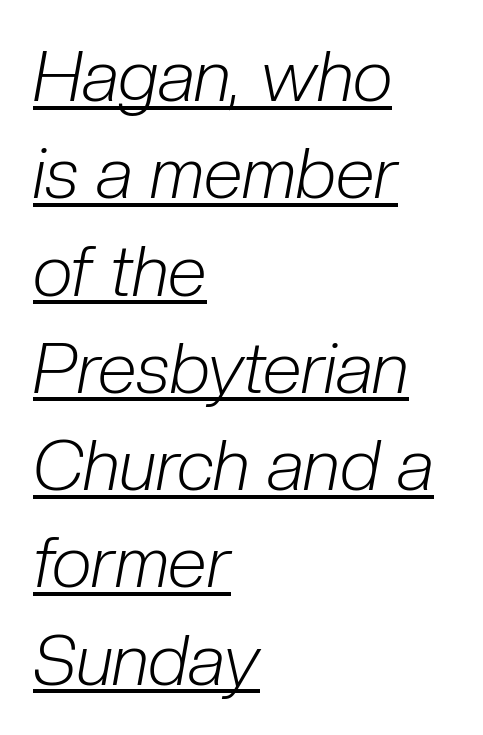
{"italic": "yes", "lean": "right", "slant_degrees": 10, "bold": "no", "weight": "light", "width": "condensed", "stroke_contrast": "low", "x_height": "medium", "monospaced": "no", "underline": "yes", "align": "left", "line_spacing": "normal", "line_spacing_ratio": 1.37, "letter_spacing": "normal", "letter_spacing_em": 0.0, "glyph_px": 71}
